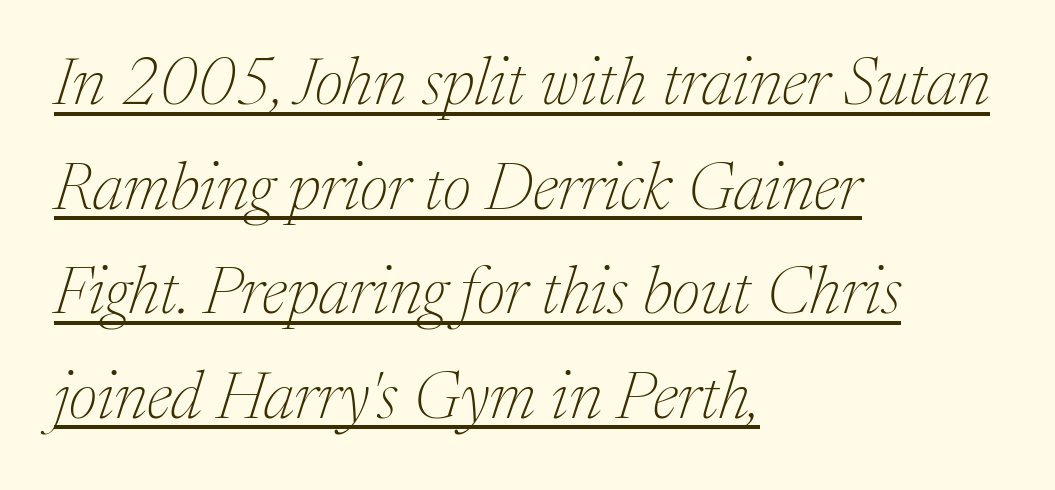
The image shows 67 px thin serif type, italic (leaning right); set left-aligned, normal line spacing (1.56x), normal letter spacing, underlined; medium stroke contrast and a medium x-height.
